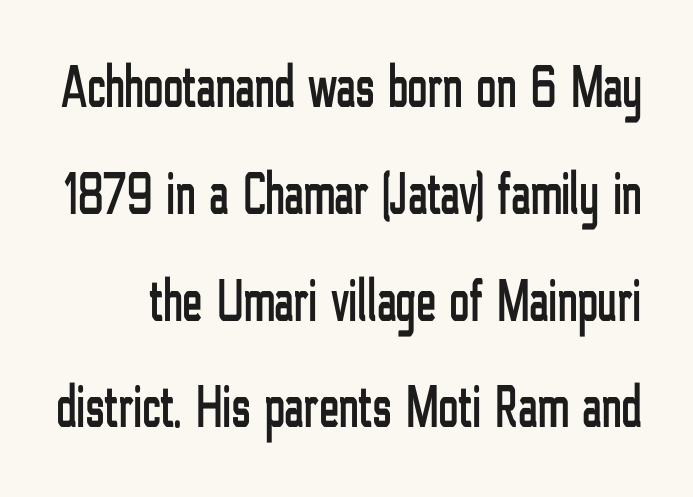
Q: Is the text italic (slanted)? A: No, it is upright.
Q: Is the typeface a serif or a sans-serif typeface? A: Sans-serif.
Q: Is the text underlined? A: No.
Q: Is the spacing between letters normal or unusually wide? A: Normal.
Q: Width (condensed, normal, or wide)? A: Condensed.
Q: Stroke contrast? A: Low.
Q: x-height? A: Medium.
Q: Monospaced? A: No.
